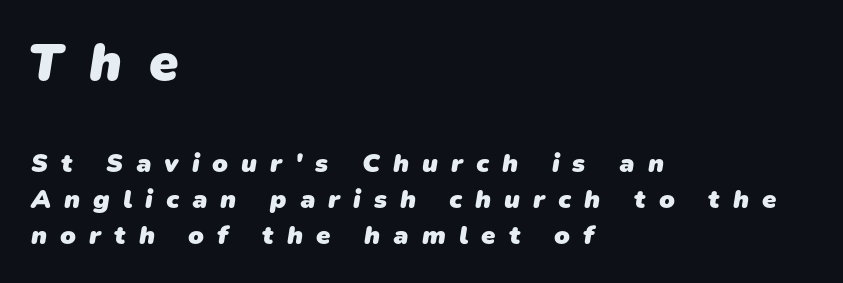
The image shows 53 px heavy sans-serif type; set left-aligned, normal line spacing (1.4x), unusually wide letter spacing (+0.5 em), not underlined; the first (top) block is 2.04x larger; low stroke contrast and a medium x-height.
